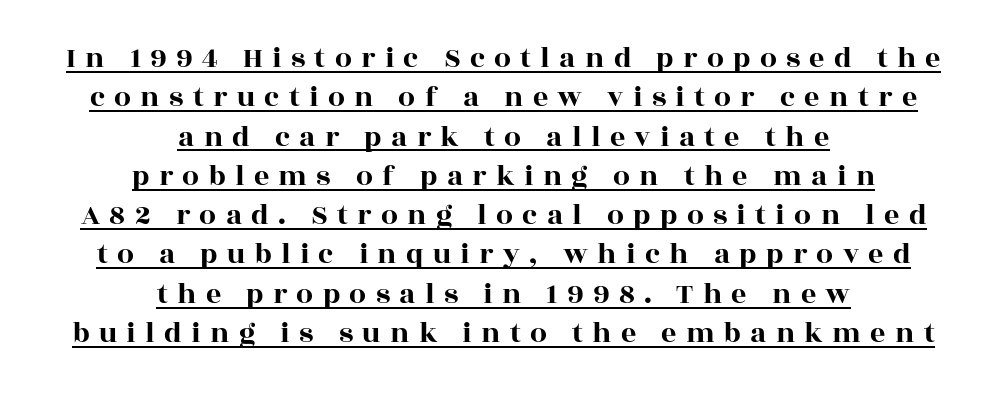
Q: Is the text italic (slanted)? A: No, it is upright.
Q: Is the typeface a serif or a sans-serif typeface? A: Serif.
Q: Is the text underlined? A: Yes.
Q: How is the paragraph aligned? A: Centered.
Q: Is the spacing between letters normal or unusually wide? A: Unusually wide.
Q: Is the spacing between lines tight, normal or loose? A: Normal.
Q: Width (condensed, normal, or wide)? A: Wide.
Q: x-height? A: Large.
Q: Monospaced? A: No.
